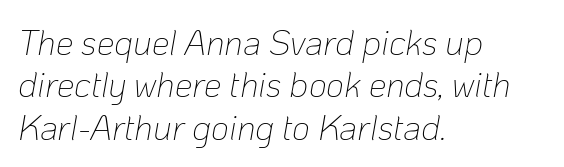
Q: Is the text bold? A: No.
Q: Is the text italic (slanted)? A: Yes, it leans right by about 10 degrees.
Q: Is the text underlined? A: No.
Q: How is the paragraph aligned? A: Left-aligned.
Q: Is the spacing between letters normal or unusually wide? A: Normal.
Q: Width (condensed, normal, or wide)? A: Normal.
Q: Stroke contrast? A: Low.
Q: x-height? A: Medium.
Q: Monospaced? A: No.
